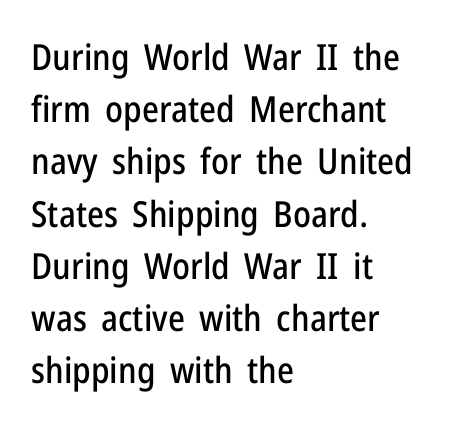
{"serif": "no", "italic": "no", "width": "condensed", "stroke_contrast": "low", "x_height": "medium", "monospaced": "no", "underline": "no", "align": "left", "line_spacing": "normal", "line_spacing_ratio": 1.45, "letter_spacing": "normal", "letter_spacing_em": 0.0, "glyph_px": 36}
